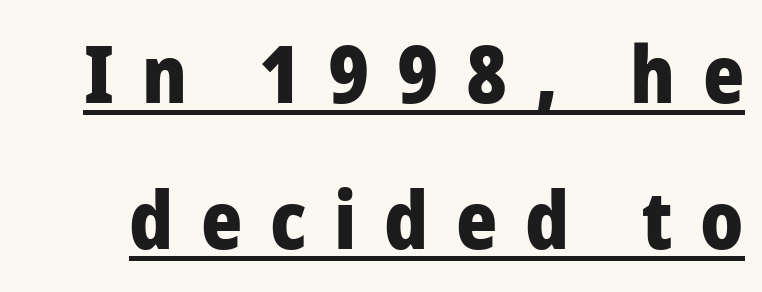
{"serif": "no", "italic": "no", "bold": "yes", "weight": "heavy", "width": "normal", "stroke_contrast": "low", "x_height": "medium", "monospaced": "no", "underline": "yes", "line_spacing_ratio": 1.85, "letter_spacing": "wide", "letter_spacing_em": 0.35, "glyph_px": 79}
